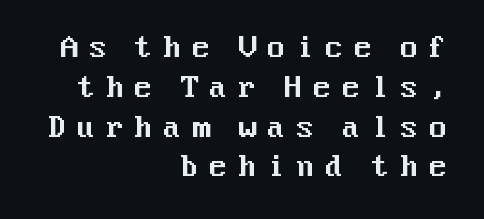
{"serif": "no", "italic": "no", "width": "normal", "stroke_contrast": "medium", "x_height": "medium", "underline": "no", "align": "right", "line_spacing": "normal", "line_spacing_ratio": 1.42, "letter_spacing": "wide", "letter_spacing_em": 0.34, "glyph_px": 28}
